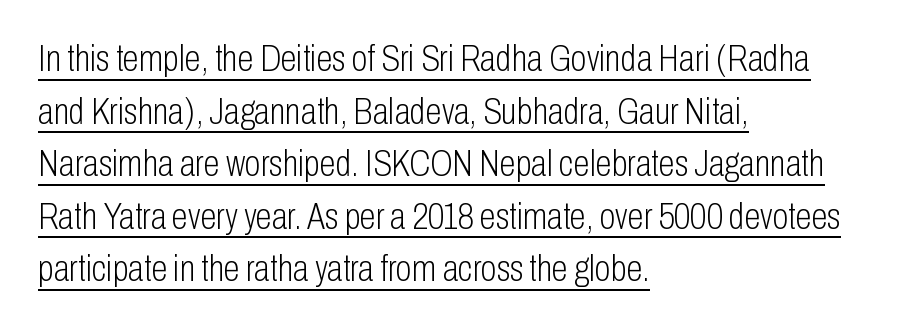
The image shows 37 px light, condensed sans-serif type, upright; set left-aligned, normal line spacing (1.42x), normal letter spacing, underlined; low stroke contrast and a medium x-height.
